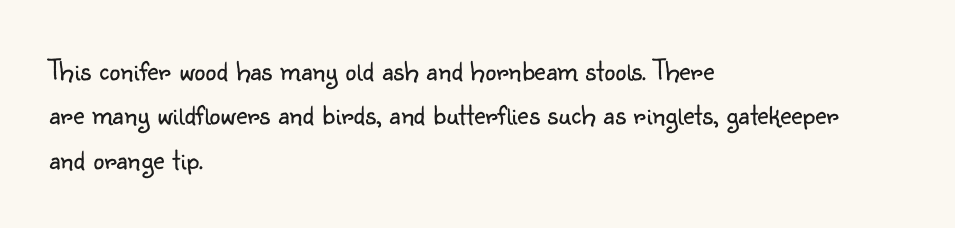
Q: Is the text bold? A: No.
Q: Is the text italic (slanted)? A: No, it is upright.
Q: Is the typeface a serif or a sans-serif typeface? A: Sans-serif.
Q: Is the text underlined? A: No.
Q: How is the paragraph aligned? A: Left-aligned.
Q: Is the spacing between letters normal or unusually wide? A: Normal.
Q: Is the spacing between lines tight, normal or loose? A: Normal.
Q: Width (condensed, normal, or wide)? A: Normal.
Q: Stroke contrast? A: Low.
Q: x-height? A: Small.
Q: Monospaced? A: No.
